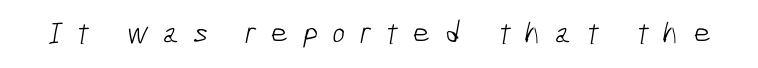
The image shows 31 px light, condensed sans-serif type; set unusually wide letter spacing (+0.46 em), not underlined; low stroke contrast and a medium x-height.
